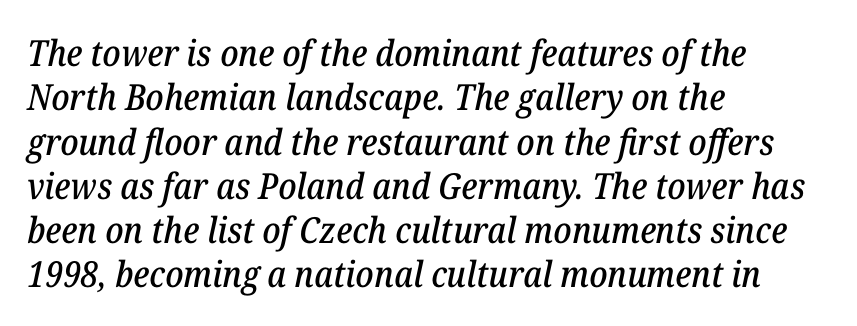
{"serif": "yes", "italic": "yes", "lean": "right", "slant_degrees": 12, "width": "normal", "stroke_contrast": "low", "x_height": "medium", "monospaced": "no", "underline": "no", "align": "left", "line_spacing_ratio": 1.23, "letter_spacing": "normal", "letter_spacing_em": 0.0, "glyph_px": 36}
